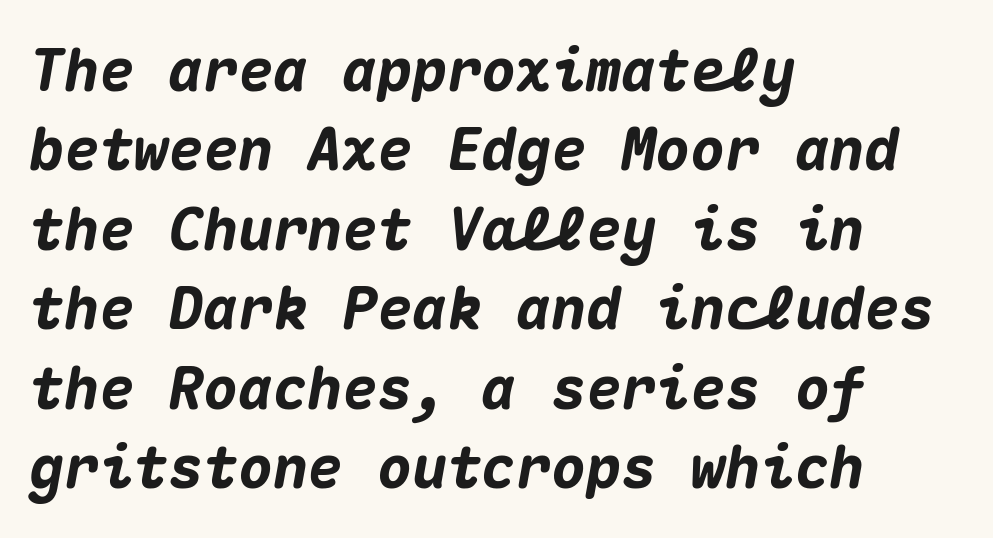
{"italic": "yes", "lean": "right", "slant_degrees": 10, "bold": "yes", "weight": "heavy", "width": "normal", "stroke_contrast": "medium", "x_height": "medium", "monospaced": "yes", "underline": "no", "align": "left", "line_spacing": "normal", "line_spacing_ratio": 1.37, "letter_spacing": "normal", "letter_spacing_em": 0.0, "glyph_px": 58}
